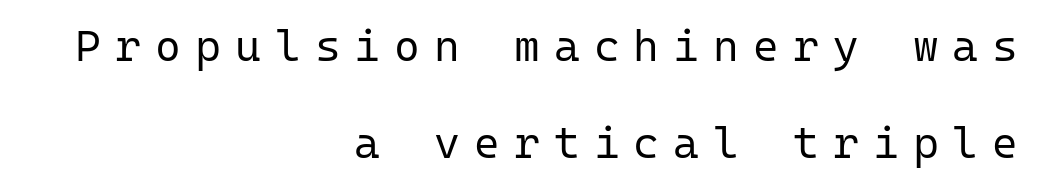
The image shows 44 px regular-weight sans-serif type, upright, monospaced; set right-aligned, loose line spacing (2.2x), unusually wide letter spacing (+0.32 em), not underlined; low stroke contrast and a medium x-height.
